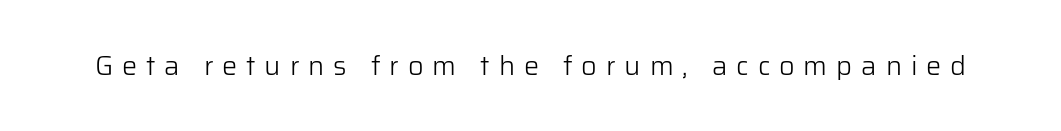
Q: Is the text bold? A: No.
Q: Is the text italic (slanted)? A: No, it is upright.
Q: Is the text underlined? A: No.
Q: Is the spacing between letters normal or unusually wide? A: Unusually wide.
